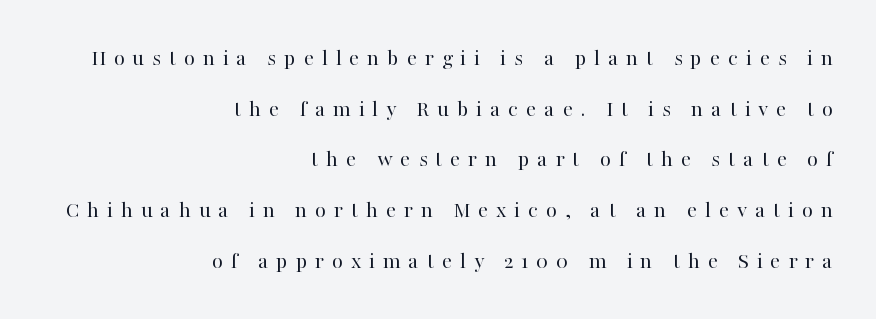
{"italic": "no", "bold": "no", "underline": "no", "align": "right", "line_spacing": "loose", "line_spacing_ratio": 2.11, "letter_spacing": "wide", "letter_spacing_em": 0.32, "glyph_px": 24}
